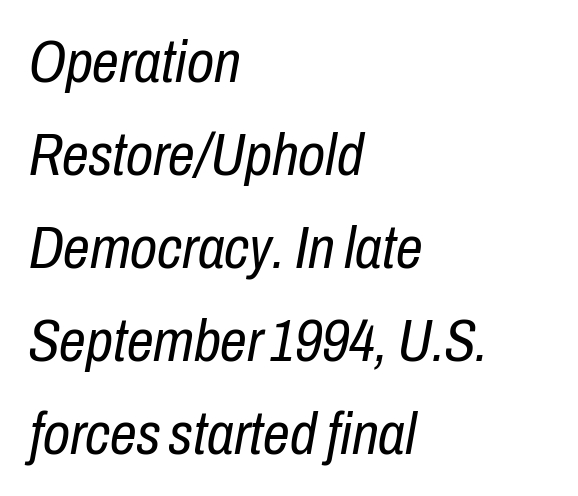
Horizontal alignment here is leftward, the default for most running prose. Successive baselines arrive at the customary interval. The space directly below the letters is spotless. Is the type slanted? Yes — the strokes lean at a clear angle. What stands out about the letter spacing? Nothing — it is the standard amount.
